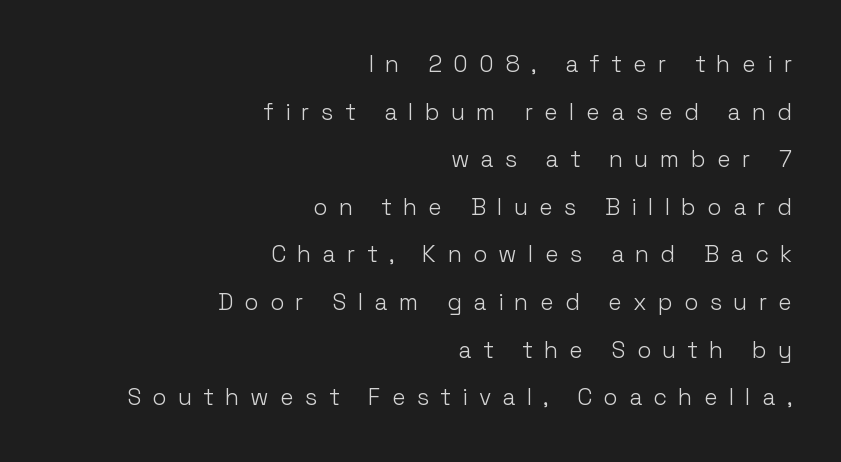
{"italic": "no", "bold": "no", "underline": "no", "align": "right", "line_spacing": "loose", "line_spacing_ratio": 2.07, "letter_spacing": "wide", "letter_spacing_em": 0.49, "glyph_px": 23}
